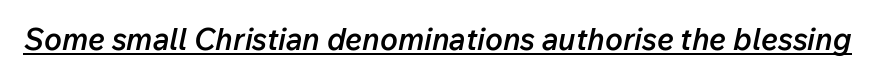
Q: Is the text bold? A: Semi-bold.
Q: Is the text italic (slanted)? A: Yes, it leans right by about 12 degrees.
Q: Is the text underlined? A: Yes.
Q: Is the spacing between letters normal or unusually wide? A: Normal.
Q: Width (condensed, normal, or wide)? A: Normal.
Q: Stroke contrast? A: Low.
Q: x-height? A: Medium.
Q: Monospaced? A: No.
